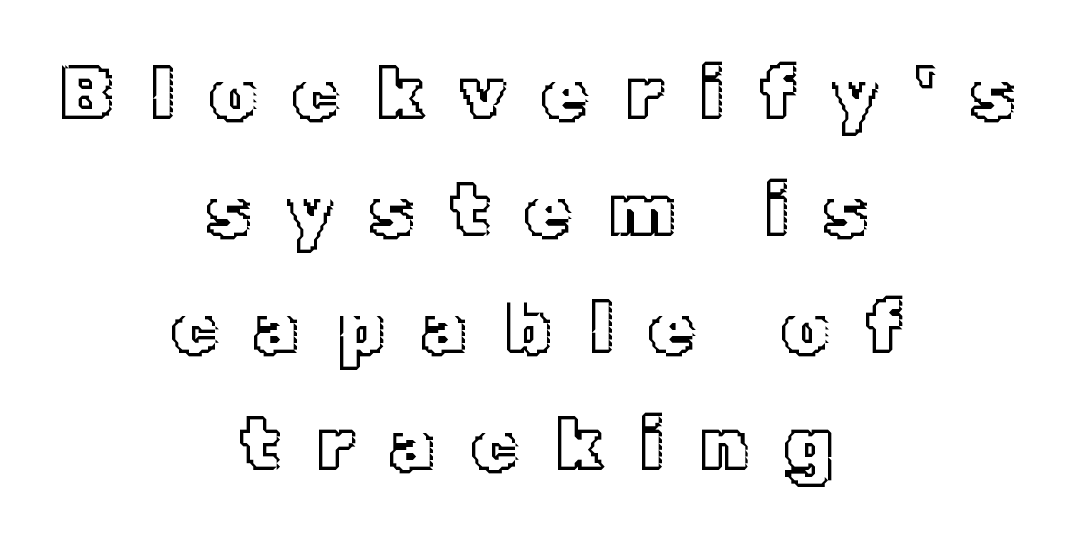
{"italic": "no", "width": "normal", "x_height": "medium", "monospaced": "no", "underline": "no", "align": "center", "line_spacing": "normal", "line_spacing_ratio": 1.58, "letter_spacing": "wide", "letter_spacing_em": 0.49, "glyph_px": 74}
